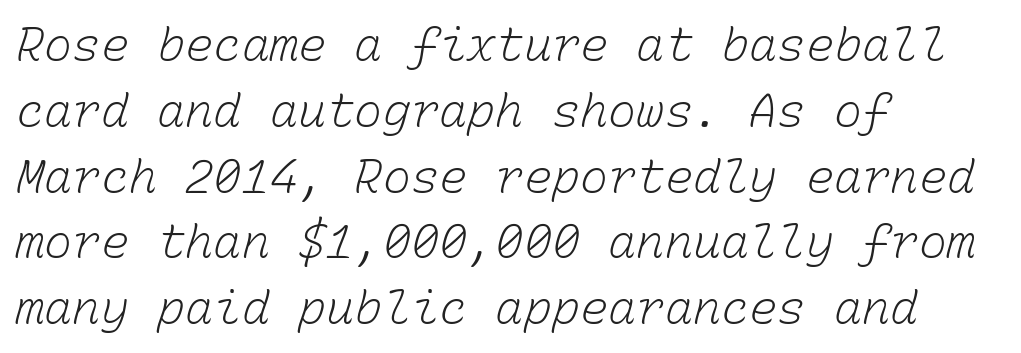
{"bold": "no", "weight": "light", "width": "normal", "stroke_contrast": "low", "x_height": "medium", "monospaced": "yes", "underline": "no", "align": "left", "line_spacing": "normal", "line_spacing_ratio": 1.4, "letter_spacing": "normal", "letter_spacing_em": 0.0, "glyph_px": 47}
